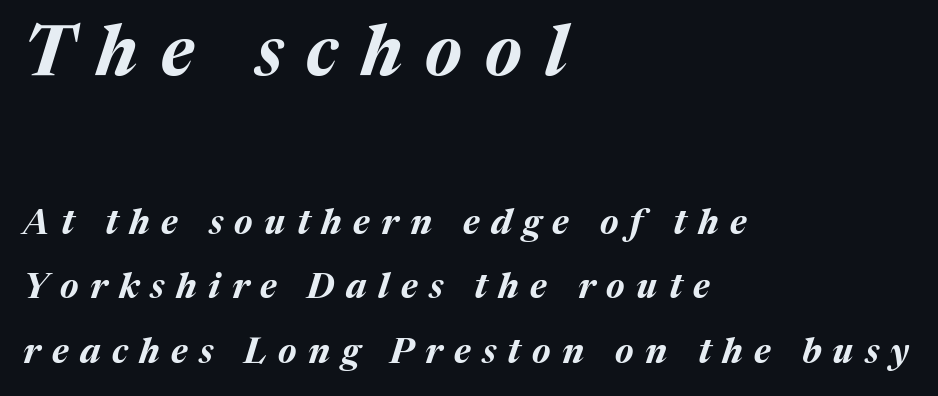
The image shows 70 px bold type, italic (leaning right); set left-aligned, line spacing 1.84x, unusually wide letter spacing (+0.33 em), not underlined; the first (top) block is 2.0x larger; medium stroke contrast and a medium x-height.
